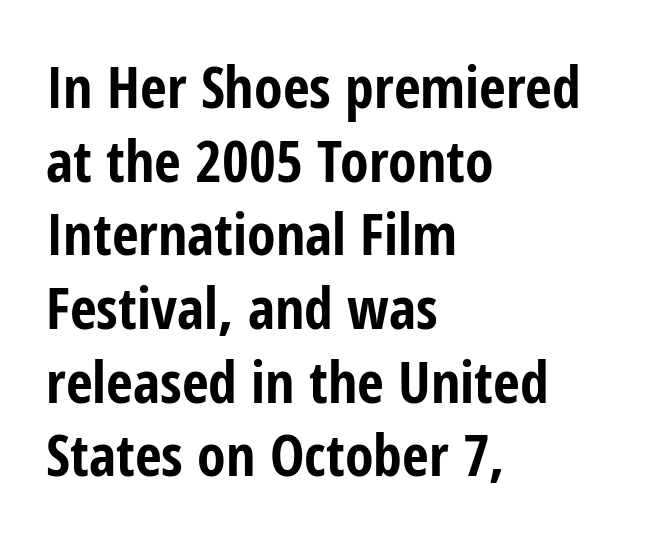
Q: Is the text bold? A: Yes.
Q: Is the text italic (slanted)? A: No, it is upright.
Q: Is the typeface a serif or a sans-serif typeface? A: Sans-serif.
Q: Is the text underlined? A: No.
Q: How is the paragraph aligned? A: Left-aligned.
Q: Is the spacing between letters normal or unusually wide? A: Normal.
Q: Is the spacing between lines tight, normal or loose? A: Normal.
Q: Width (condensed, normal, or wide)? A: Condensed.
Q: Stroke contrast? A: Low.
Q: x-height? A: Medium.
Q: Monospaced? A: No.
